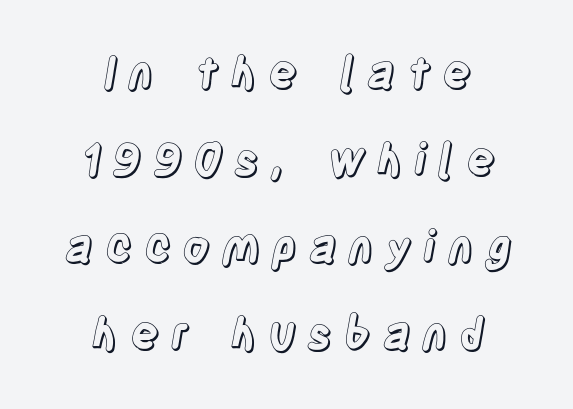
{"width": "condensed", "x_height": "large", "monospaced": "no", "underline": "no", "align": "center", "line_spacing": "loose", "line_spacing_ratio": 1.98, "letter_spacing": "wide", "letter_spacing_em": 0.24, "glyph_px": 44}
